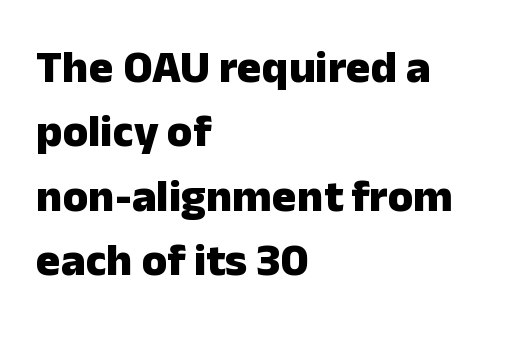
The image shows 46 px heavy sans-serif type, upright; set left-aligned, normal line spacing (1.4x), normal letter spacing, not underlined; low stroke contrast and a medium x-height.
